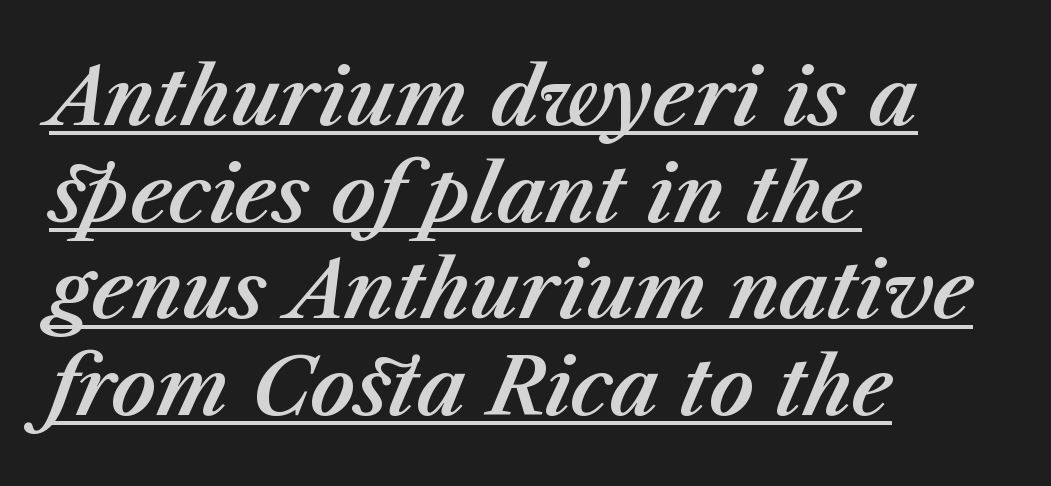
Notice how the passage keeps a crisp vertical edge on the left only. Note the varied advance widths — an 'i' is clearly narrower than an 'm'. Words appear dense and cohesive because spacing is normal. Notice how the stems are inclined rather than vertical — that's the hallmark of italics. The glyphs are accompanied by a horizontal stroke just below them.
